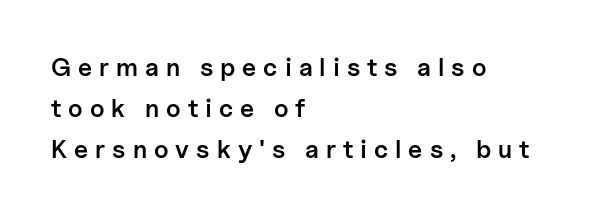
The image shows 25 px text type, upright; set left-aligned, normal line spacing (1.65x), unusually wide letter spacing (+0.28 em), not underlined.
